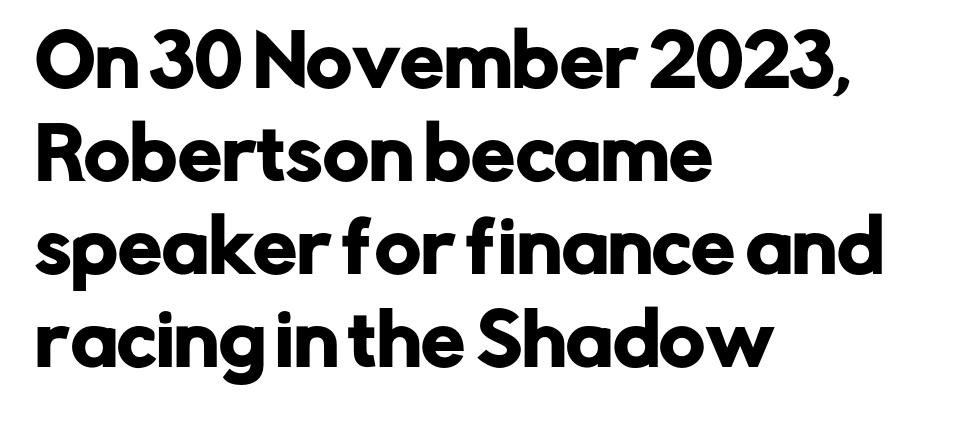
Q: Is the text italic (slanted)? A: No, it is upright.
Q: Is the typeface a serif or a sans-serif typeface? A: Sans-serif.
Q: Is the text underlined? A: No.
Q: How is the paragraph aligned? A: Left-aligned.
Q: Is the spacing between letters normal or unusually wide? A: Normal.
Q: Is the spacing between lines tight, normal or loose? A: Normal.
Q: Width (condensed, normal, or wide)? A: Normal.
Q: Stroke contrast? A: Low.
Q: x-height? A: Medium.
Q: Monospaced? A: No.
